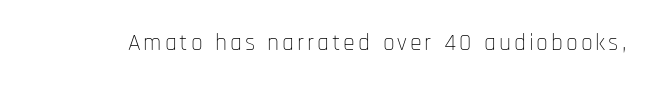
{"italic": "no", "bold": "no", "underline": "no", "glyph_px": 24}
